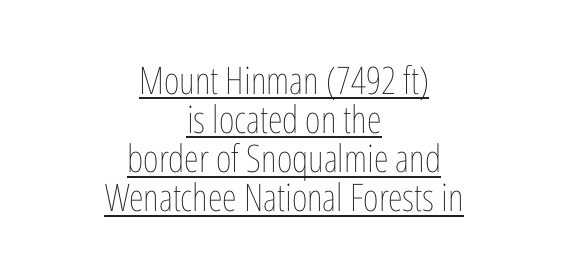
The font is comparable to plain body text, perhaps lighter. Students, observe: this is what under-led, compact text looks like. Notice how the passage keeps no hard edge, just a central spine. Here the glyphs are tracked normally, forming tight word shapes. Honestly, the underline is the first thing you notice here.
